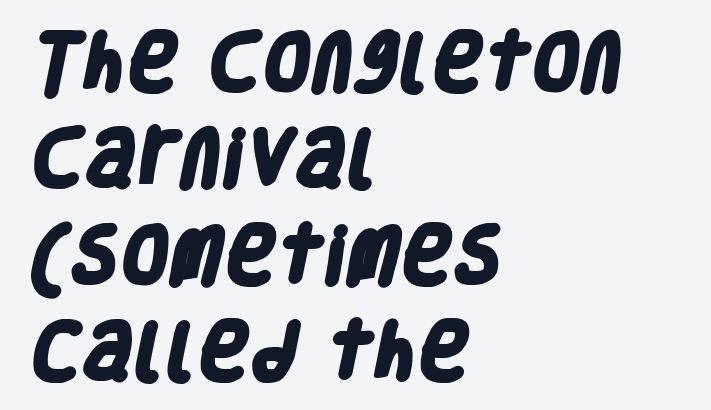
The image shows 63 px heavy, condensed sans-serif type; set left-aligned, normal line spacing (1.53x), normal letter spacing, not underlined; low stroke contrast and a large x-height.
